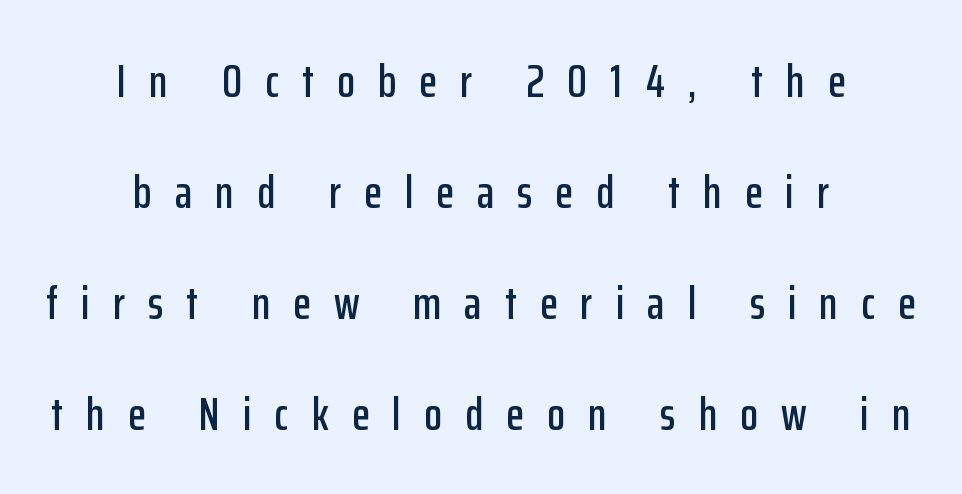
These lines stand farther apart than default settings would place them. The passage shown is typed in a proportional face where columns would drift. Notice how the stems are strictly vertical — no italics here. In terms of letterspacing, this is a distinctly airy, spread setting. The setting favours the middle, as headings and verse often do.
